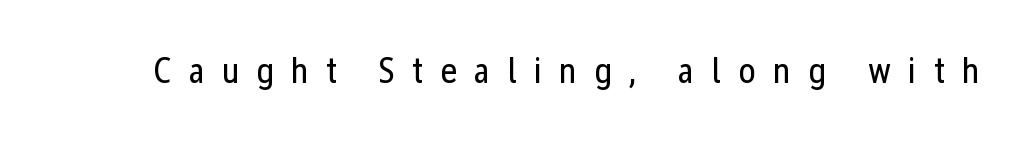
{"serif": "no", "italic": "no", "bold": "no", "weight": "regular", "width": "condensed", "stroke_contrast": "low", "x_height": "medium", "monospaced": "no", "underline": "no", "letter_spacing": "wide", "letter_spacing_em": 0.46, "glyph_px": 37}
